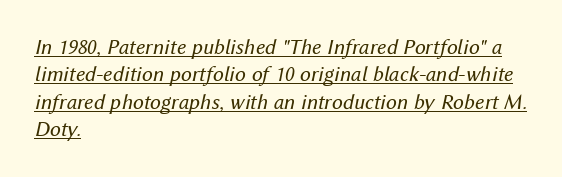
The image shows 22 px text type, italic (leaning right); set left-aligned, normal line spacing (1.25x), normal letter spacing, underlined.
